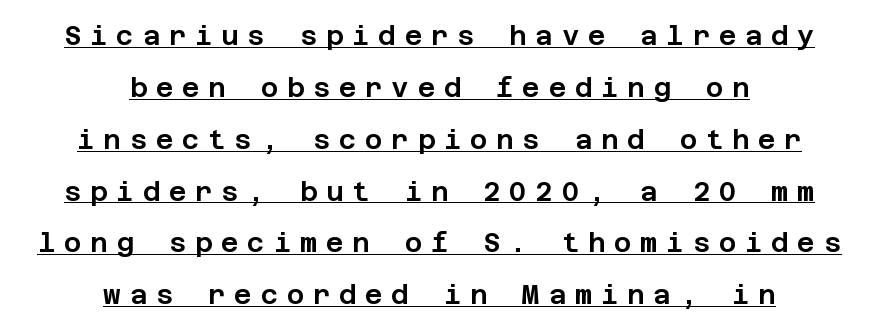
{"italic": "no", "underline": "yes", "align": "center", "line_spacing": "loose", "line_spacing_ratio": 1.92, "letter_spacing": "wide", "letter_spacing_em": 0.32, "glyph_px": 27}
